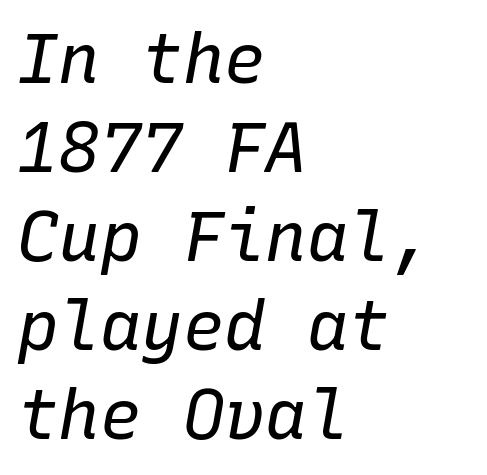
The image shows 69 px regular-weight type, italic (leaning right), monospaced; set left-aligned, normal line spacing (1.29x), normal letter spacing, not underlined; low stroke contrast and a medium x-height.
